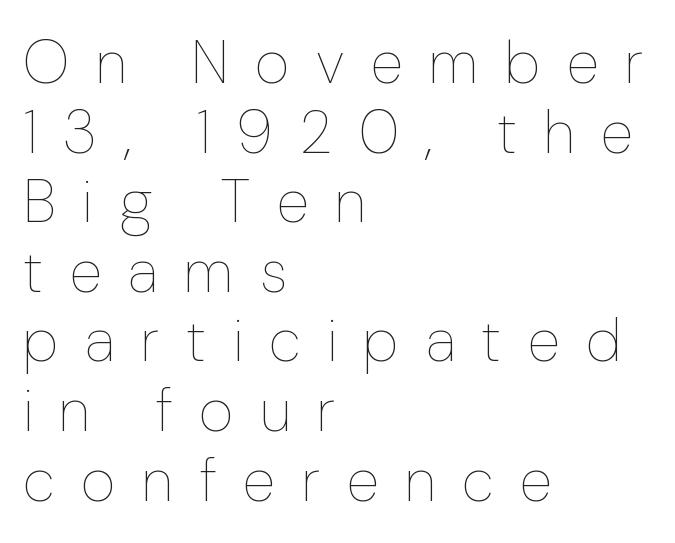
The passage shown is not underscored anywhere. Layout note: lines flush left. The letters stand upright; this is a roman face. Think standard paragraph weight, or any step lighter than that. Spacing verdict: proportional, widths tailored to each character. The line texture is sparse and dotted thanks to wide tracking.
